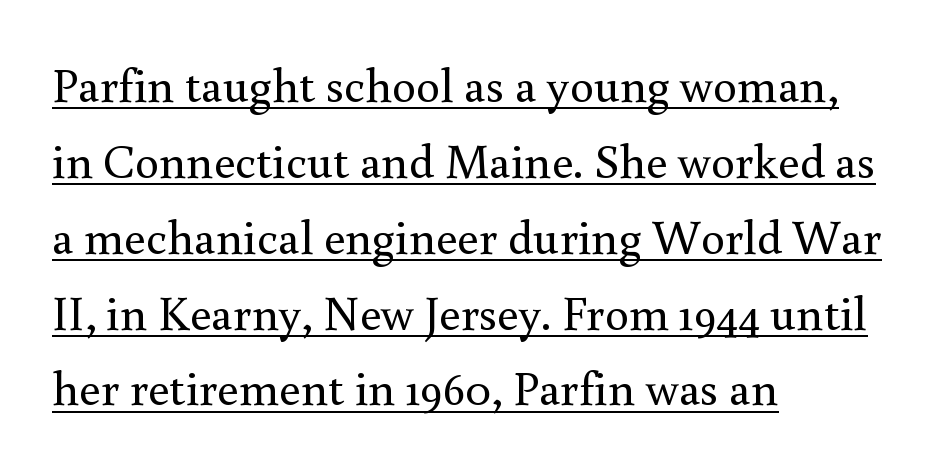
Q: Is the text bold? A: No.
Q: Is the text italic (slanted)? A: No, it is upright.
Q: Is the typeface a serif or a sans-serif typeface? A: Serif.
Q: Is the text underlined? A: Yes.
Q: How is the paragraph aligned? A: Left-aligned.
Q: Is the spacing between letters normal or unusually wide? A: Normal.
Q: Is the spacing between lines tight, normal or loose? A: Normal.
Q: Width (condensed, normal, or wide)? A: Normal.
Q: x-height? A: Small.
Q: Monospaced? A: No.
